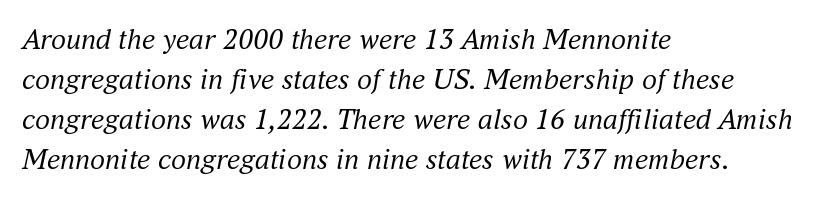
{"serif": "yes", "italic": "yes", "lean": "right", "slant_degrees": 16, "bold": "no", "weight": "regular", "width": "normal", "stroke_contrast": "medium", "x_height": "small", "monospaced": "no", "underline": "no", "align": "left", "line_spacing": "normal", "line_spacing_ratio": 1.33, "letter_spacing": "normal", "letter_spacing_em": 0.0, "glyph_px": 30}
